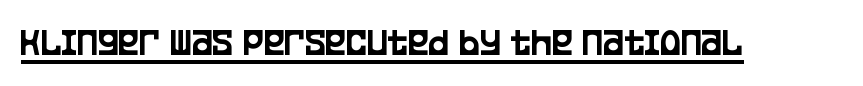
Nothing unusual about the tracking: characters are spaced as the font intends. This sample uses an upright cut, with every glyph sitting square on the baseline. The lettering is marked with a stroke running underneath it. This sample uses a sans-serif face.
